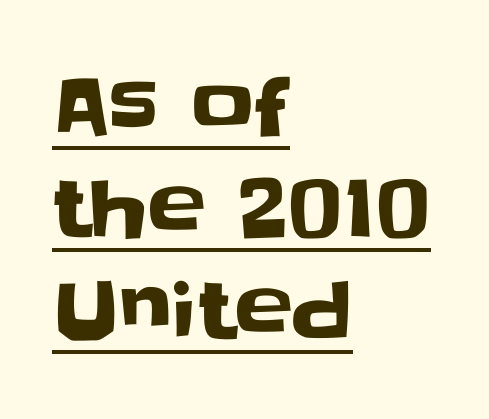
Looks like regular typesetting: each glyph gets only the width it needs. Baseline-to-baseline distance is the conventional proportion of letter height. The lettering holds an erect, upright posture throughout. Alignment: flush left.
